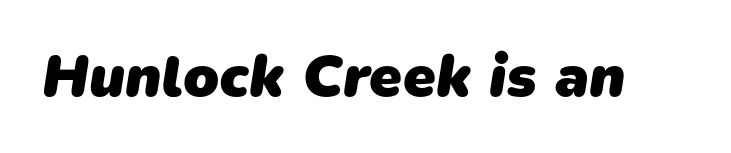
Notice how thick the strokes are: this is what a full bold looks like. A typesetter would call this proportional, since set widths differ per character. To sum up the face: it is a sans, with no serifs. Spacing between characters is what you'd get straight out of the box. The space directly below the letters is spotless.
